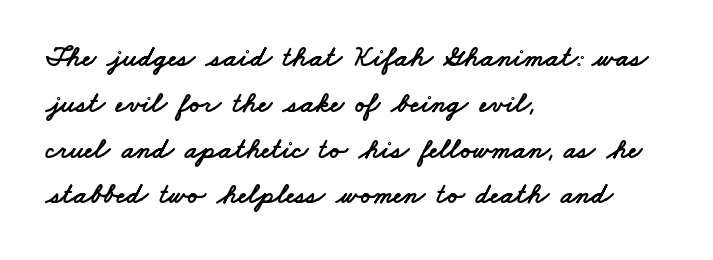
{"serif": "no", "width": "wide", "stroke_contrast": "low", "x_height": "small", "monospaced": "no", "underline": "no", "align": "left", "line_spacing": "normal", "line_spacing_ratio": 1.58, "letter_spacing": "normal", "letter_spacing_em": 0.0, "glyph_px": 29}
